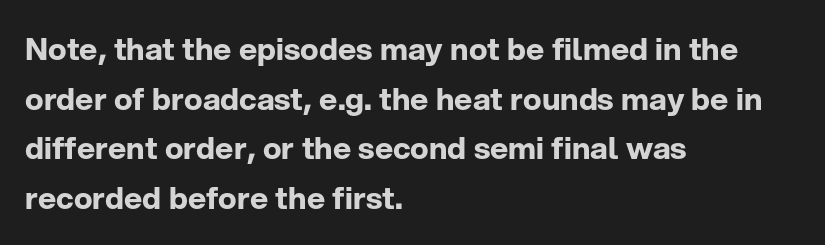
Q: Is the text bold? A: Yes.
Q: Is the text italic (slanted)? A: No, it is upright.
Q: Is the typeface a serif or a sans-serif typeface? A: Sans-serif.
Q: Is the text underlined? A: No.
Q: How is the paragraph aligned? A: Left-aligned.
Q: Is the spacing between letters normal or unusually wide? A: Normal.
Q: Is the spacing between lines tight, normal or loose? A: Normal.
Q: Width (condensed, normal, or wide)? A: Normal.
Q: Stroke contrast? A: Low.
Q: x-height? A: Medium.
Q: Monospaced? A: No.
